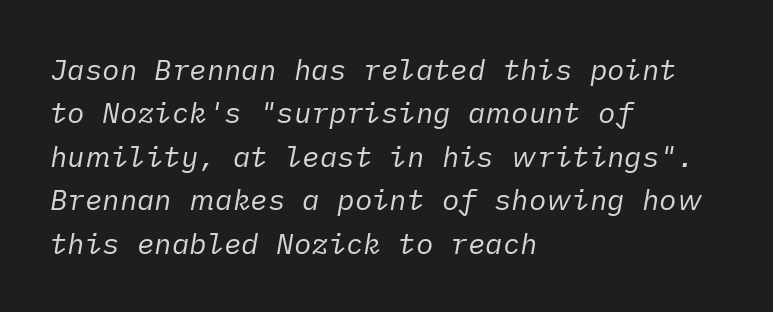
Q: Is the text bold? A: No.
Q: Is the text italic (slanted)? A: Yes, it leans right by about 10 degrees.
Q: Is the text underlined? A: No.
Q: How is the paragraph aligned? A: Left-aligned.
Q: Is the spacing between letters normal or unusually wide? A: Normal.
Q: Is the spacing between lines tight, normal or loose? A: Normal.
Q: Width (condensed, normal, or wide)? A: Normal.
Q: Stroke contrast? A: Low.
Q: x-height? A: Medium.
